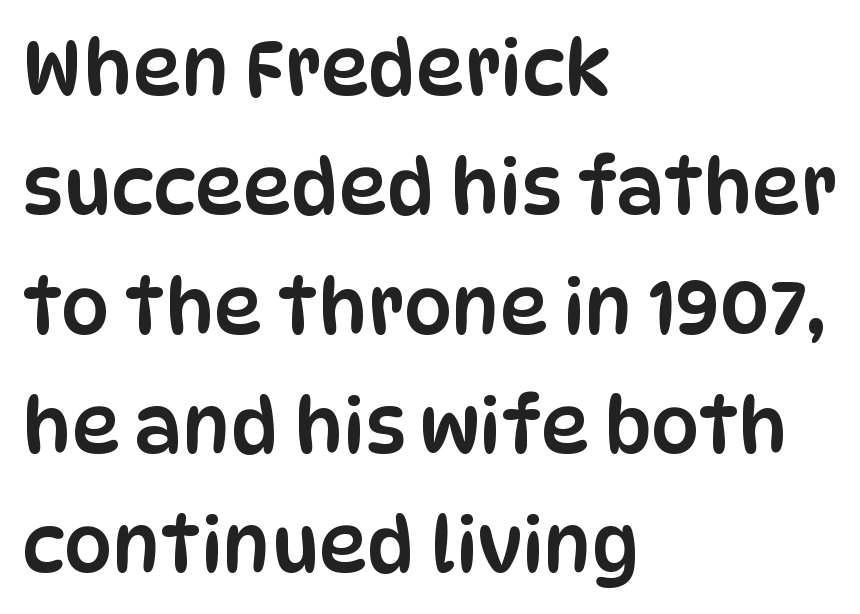
{"serif": "no", "italic": "no", "width": "condensed", "stroke_contrast": "low", "x_height": "large", "monospaced": "no", "underline": "no", "align": "left", "line_spacing": "normal", "line_spacing_ratio": 1.57, "letter_spacing": "normal", "letter_spacing_em": 0.0, "glyph_px": 76}
